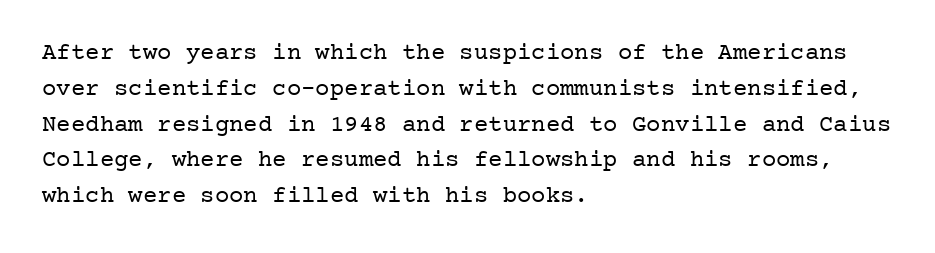
{"italic": "no", "bold": "no", "underline": "no", "align": "left", "line_spacing": "normal", "line_spacing_ratio": 1.49, "letter_spacing": "normal", "letter_spacing_em": 0.0, "glyph_px": 24}
